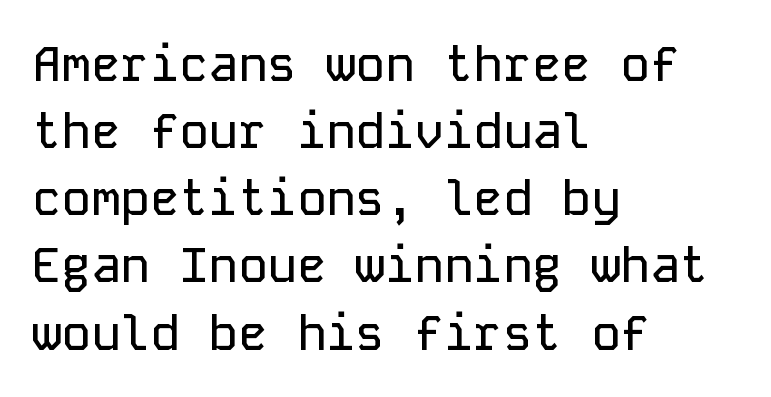
{"serif": "no", "italic": "no", "width": "normal", "stroke_contrast": "low", "x_height": "medium", "monospaced": "yes", "underline": "no", "align": "left", "line_spacing": "normal", "line_spacing_ratio": 1.37, "letter_spacing": "normal", "letter_spacing_em": 0.0, "glyph_px": 49}
